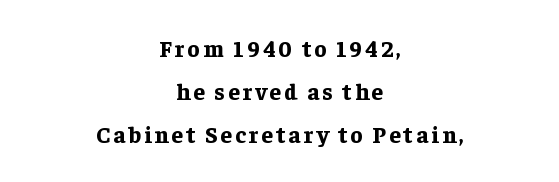
The image shows 23 px bold type, upright; set centered, line spacing 1.88x, not underlined.
